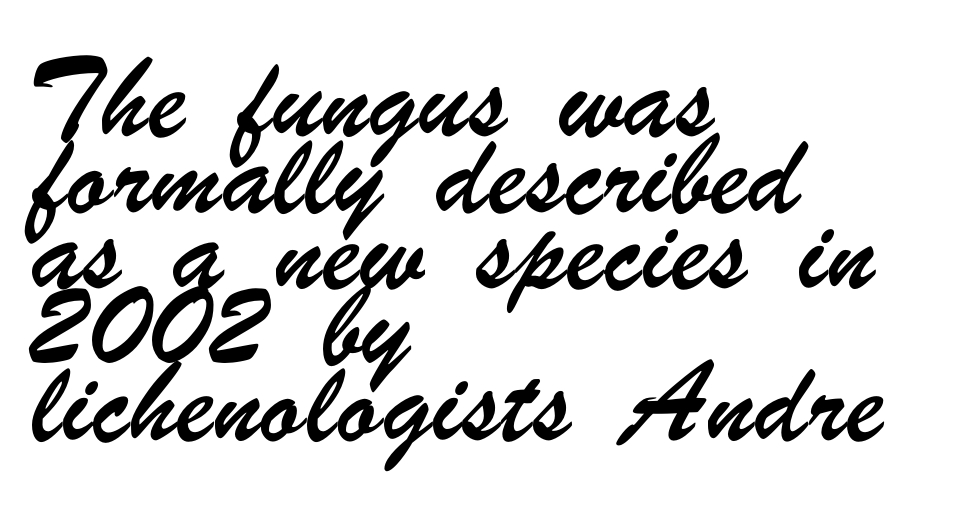
{"serif": "no", "width": "condensed", "stroke_contrast": "low", "x_height": "small", "monospaced": "no", "underline": "no", "align": "left", "line_spacing": "normal", "line_spacing_ratio": 1.49, "letter_spacing": "normal", "letter_spacing_em": 0.0, "glyph_px": 51}
